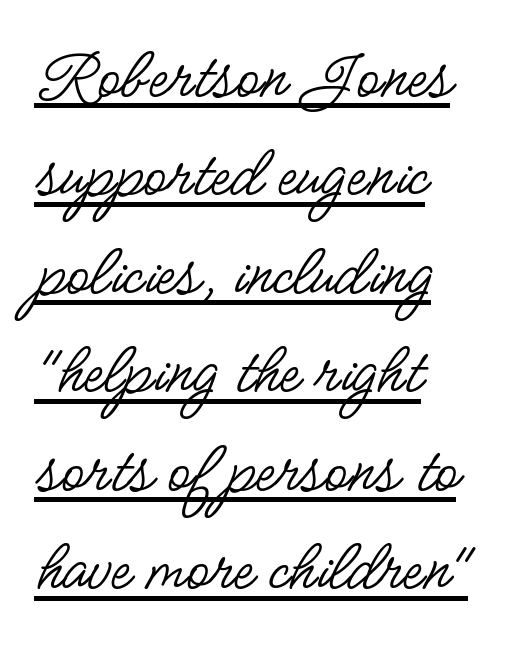
Q: Is the text bold? A: No.
Q: Is the text italic (slanted)? A: Yes.
Q: Is the typeface a serif or a sans-serif typeface? A: Sans-serif.
Q: Is the text underlined? A: Yes.
Q: How is the paragraph aligned? A: Left-aligned.
Q: Is the spacing between letters normal or unusually wide? A: Normal.
Q: Is the spacing between lines tight, normal or loose? A: Normal.
Q: Width (condensed, normal, or wide)? A: Condensed.
Q: Stroke contrast? A: Low.
Q: x-height? A: Small.
Q: Monospaced? A: No.
